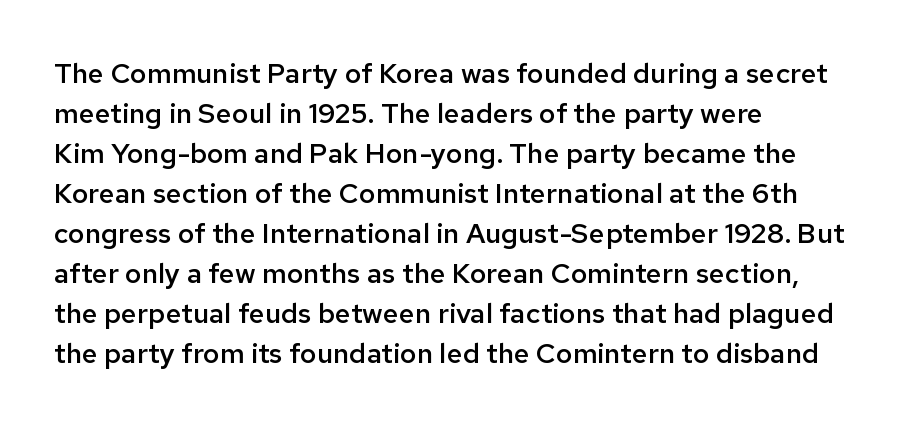
The image shows 28 px semibold sans-serif type, upright; set left-aligned, normal line spacing (1.43x), normal letter spacing, not underlined; low stroke contrast and a medium x-height.
